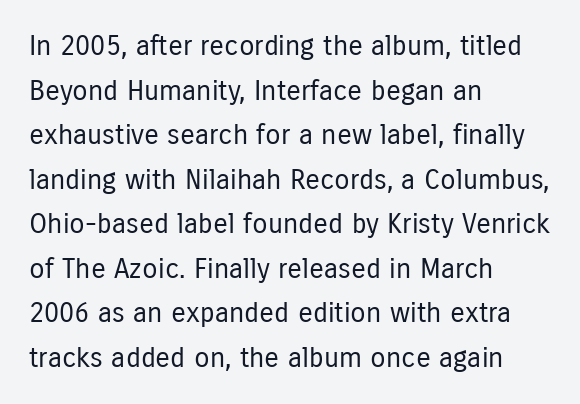
The letters stand upright; this is a roman face. No extra ink here — the face is not bold. The text block is weighted toward the left margin, trailing off unevenly rightward. Normally led — the rows are evenly, conventionally spaced. Descenders are the only things crossing below the line.
